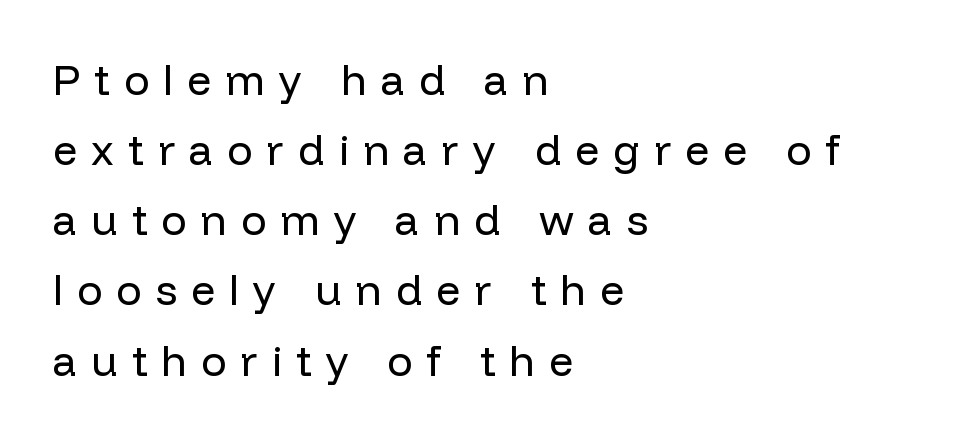
Q: Is the text bold? A: No.
Q: Is the text italic (slanted)? A: No, it is upright.
Q: Is the typeface a serif or a sans-serif typeface? A: Sans-serif.
Q: Is the text underlined? A: No.
Q: How is the paragraph aligned? A: Left-aligned.
Q: Is the spacing between letters normal or unusually wide? A: Unusually wide.
Q: Is the spacing between lines tight, normal or loose? A: Normal.
Q: Width (condensed, normal, or wide)? A: Normal.
Q: Stroke contrast? A: Low.
Q: x-height? A: Medium.
Q: Monospaced? A: No.
